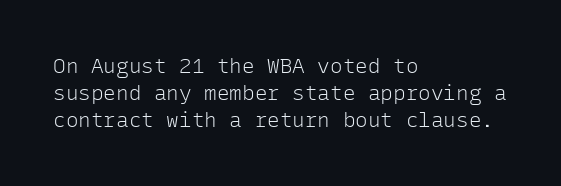
The image shows 21 px text type, upright; set left-aligned, normal line spacing (1.28x), normal letter spacing, not underlined.
